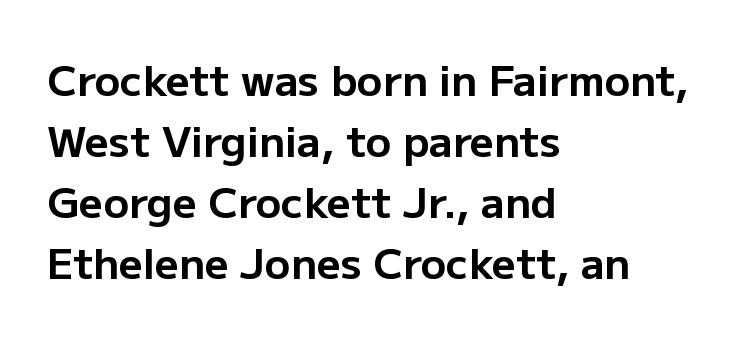
The image shows 42 px bold sans-serif type, upright; set left-aligned, normal line spacing (1.45x), normal letter spacing, not underlined; low stroke contrast and a medium x-height.
